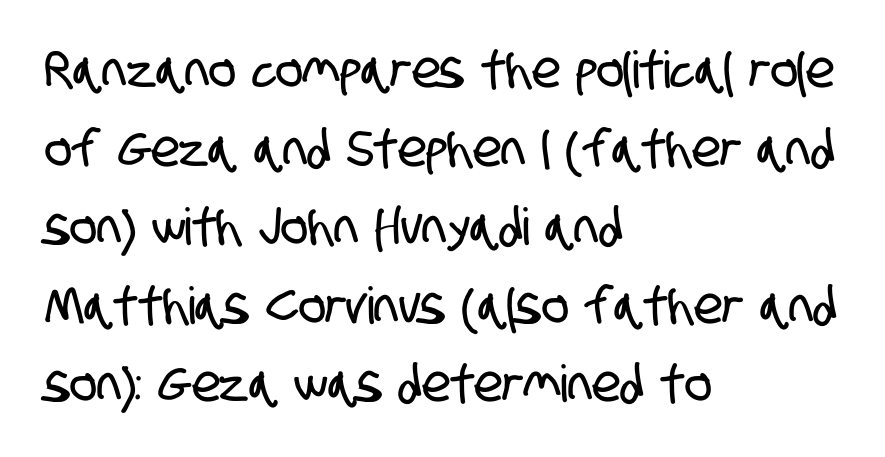
The image shows 51 px condensed sans-serif type; set left-aligned, normal line spacing (1.54x), normal letter spacing, not underlined; low stroke contrast and a large x-height.
